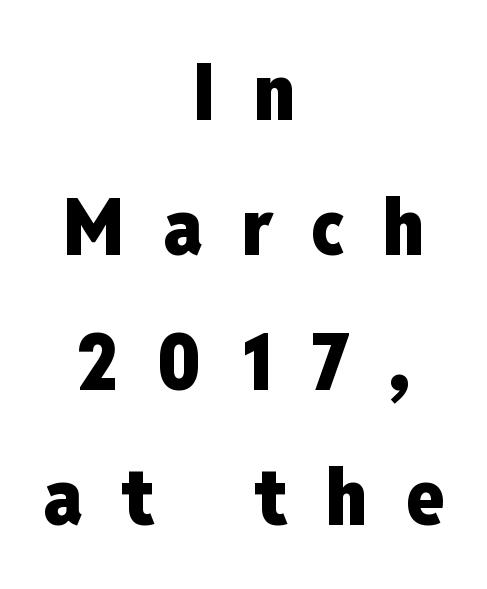
The image shows 79 px heavy, condensed sans-serif type, upright; set centered, line spacing 1.71x, unusually wide letter spacing (+0.49 em), not underlined; low stroke contrast and a medium x-height.
